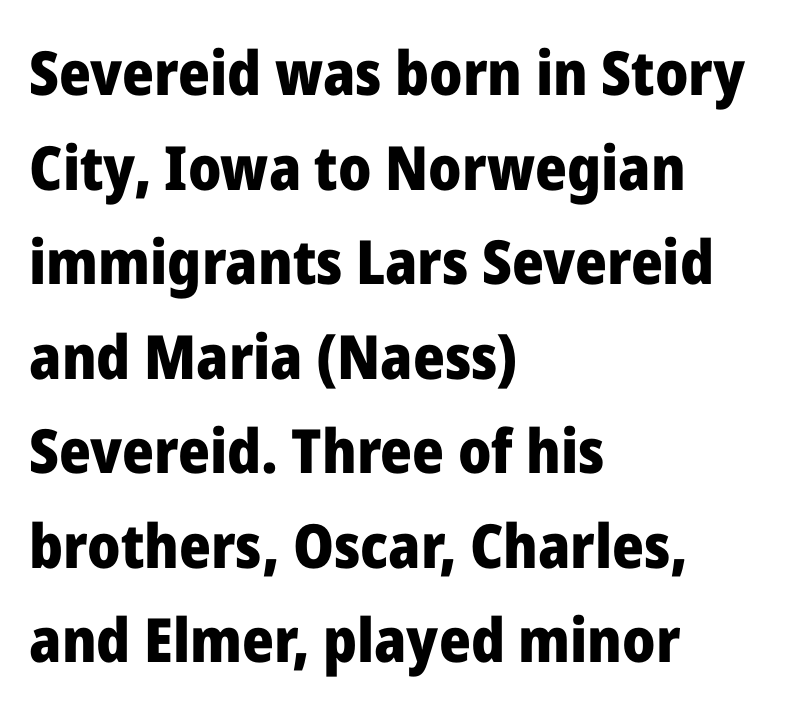
The letters advance in unequal steps, a hallmark of proportional type. The letterforms sit shoulder to shoulder at normal distance. Heavy, bold letterforms. In terms of posture, this sample is upright.
